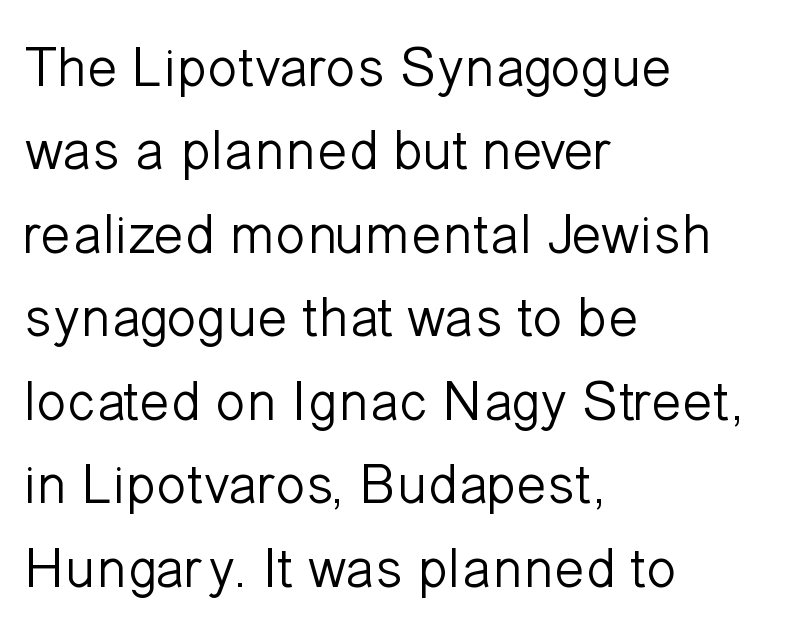
The horizontal fit of the characters is conventional and even. Decoration check: the copy has no underline. You could not count columns in this text — the font is proportionally spaced. Compared with a typical body face, this is equally light or lighter still. Does the copy run flush right? No — it runs flush left. Look at the bottom of the vertical strokes: they stop flat, with no serifs.
